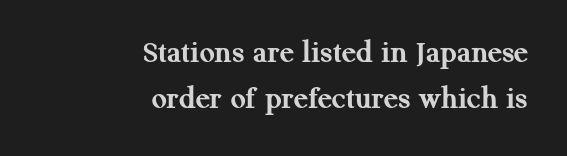
The image shows 33 px semibold serif type, upright; set right-aligned, normal line spacing (1.4x), normal letter spacing, not underlined; medium stroke contrast and a medium x-height.
